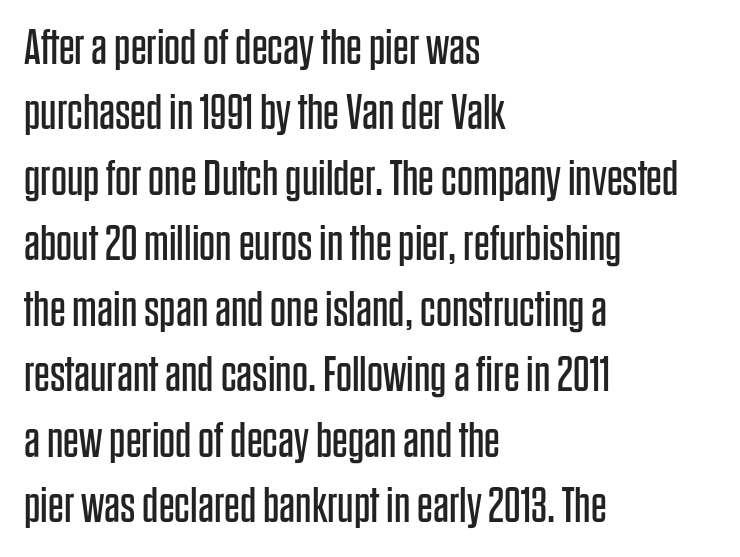
{"serif": "no", "italic": "no", "bold": "no", "weight": "regular", "width": "condensed", "stroke_contrast": "low", "x_height": "large", "monospaced": "no", "underline": "no", "align": "left", "line_spacing": "normal", "line_spacing_ratio": 1.31, "letter_spacing": "normal", "letter_spacing_em": 0.0, "glyph_px": 50}
